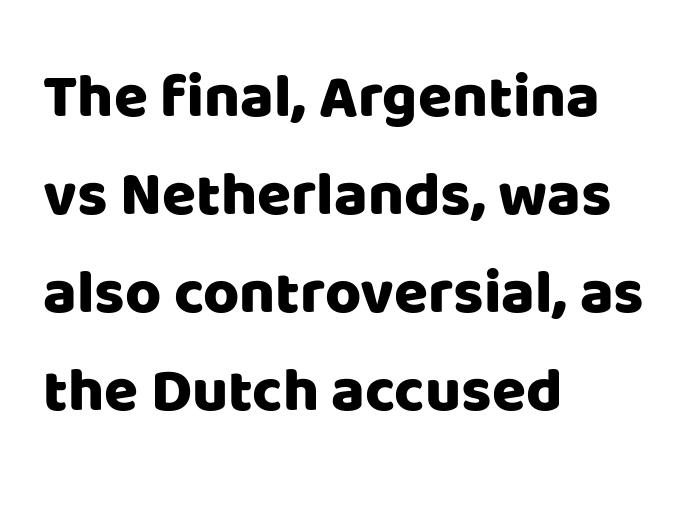
The image shows 62 px sans-serif type, upright; set left-aligned, normal line spacing (1.58x), normal letter spacing, not underlined; low stroke contrast and a large x-height.
